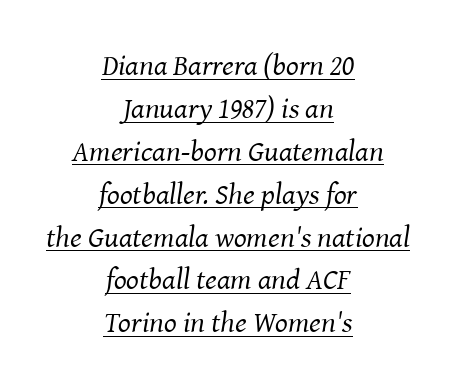
Default kerning and tracking; the words read as compact shapes. Weight: regular or lighter. This rendering employs a face with finishing strokes, i.e., a serif. Emphasis is given by a line drawn under the lettering.
